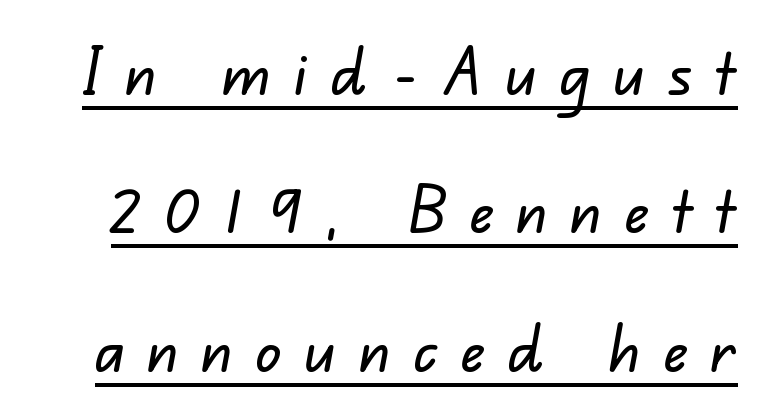
The type family on display is of the sans-serif kind. The words here are underlined. Each letter keeps its own natural width here, so spacing adapts to shape. The leading is generous, giving the passage an open texture.
